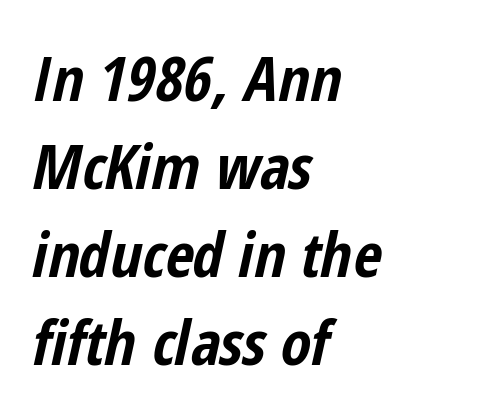
The rendering uses a bold face; every stroke is thick and dark. Typeset ragged right — the left edge is the straight one. When letters slant like this, we call the style italic. A bare baseline throughout the passage.
